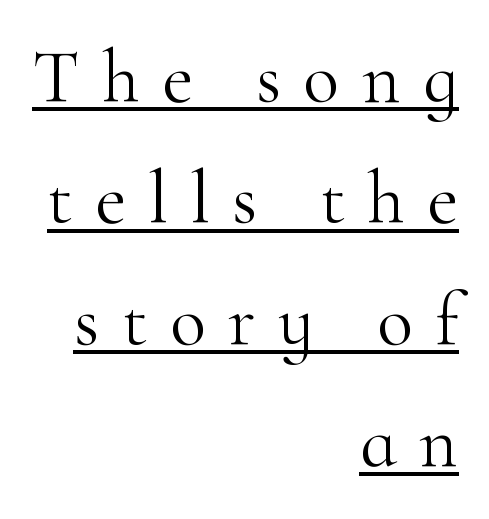
Font category for this specimen: serif. Each new line begins a customary step beneath the previous one. Tracking value appears strongly positive — letters spread wide. Do the characters align in a grid? No, the font is proportional.
